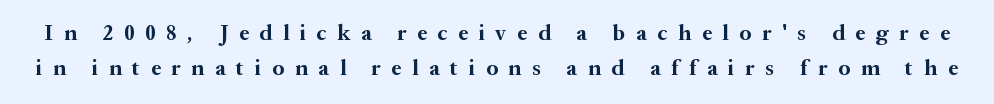
{"italic": "no", "bold": "yes", "underline": "no", "line_spacing": "normal", "line_spacing_ratio": 1.58, "letter_spacing": "wide", "letter_spacing_em": 0.49, "glyph_px": 22}
